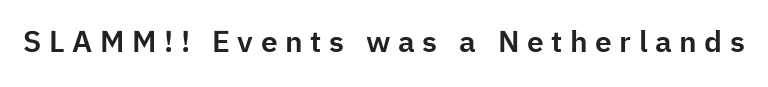
Q: Is the text italic (slanted)? A: No, it is upright.
Q: Is the typeface a serif or a sans-serif typeface? A: Sans-serif.
Q: Is the text underlined? A: No.
Q: Is the spacing between letters normal or unusually wide? A: Unusually wide.
Q: Width (condensed, normal, or wide)? A: Normal.
Q: Stroke contrast? A: Low.
Q: x-height? A: Medium.
Q: Monospaced? A: No.
